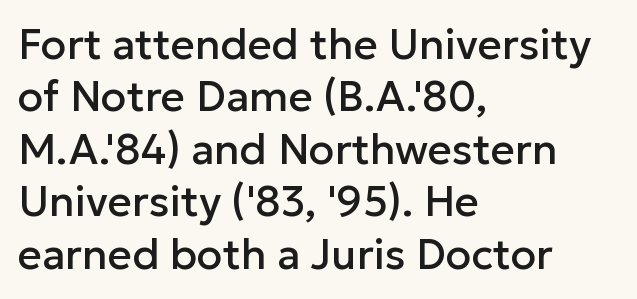
{"serif": "no", "italic": "no", "width": "normal", "stroke_contrast": "low", "x_height": "medium", "monospaced": "no", "underline": "no", "align": "left", "line_spacing": "normal", "line_spacing_ratio": 1.25, "letter_spacing": "normal", "letter_spacing_em": 0.0, "glyph_px": 42}
